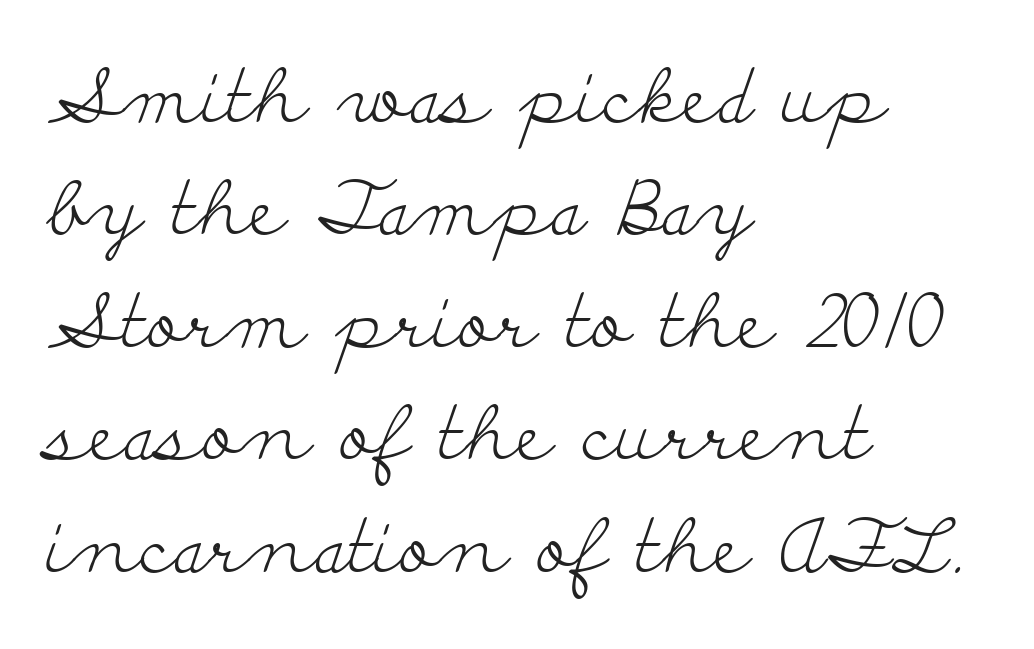
{"serif": "yes", "bold": "no", "weight": "light", "width": "wide", "stroke_contrast": "low", "x_height": "small", "monospaced": "no", "underline": "no", "align": "left", "line_spacing": "normal", "line_spacing_ratio": 1.5, "letter_spacing": "normal", "letter_spacing_em": 0.0, "glyph_px": 75}
